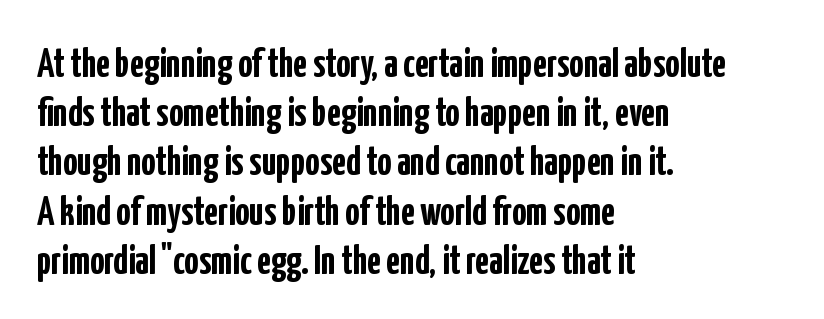
This sample has the flowing, uneven cadence of proportional lettering. Chunky letters — that's bold for sure. The baseline area is clear. Horizontal alignment here is leftward, the default for most running prose.
